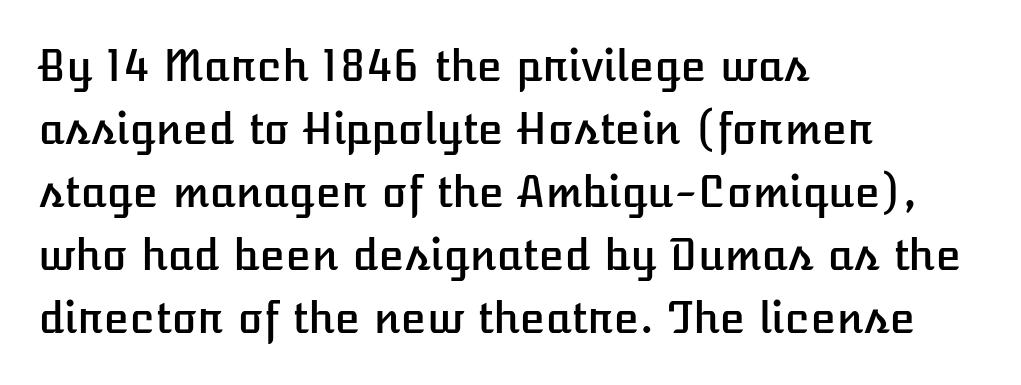
Q: Is the text italic (slanted)? A: No, it is upright.
Q: Is the text underlined? A: No.
Q: How is the paragraph aligned? A: Left-aligned.
Q: Is the spacing between letters normal or unusually wide? A: Normal.
Q: Is the spacing between lines tight, normal or loose? A: Normal.
Q: Width (condensed, normal, or wide)? A: Normal.
Q: Stroke contrast? A: Low.
Q: x-height? A: Medium.
Q: Monospaced? A: No.
